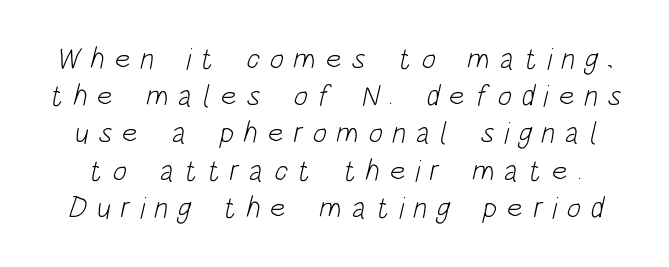
Is this a sans? Yes — the strokes have no serifs. The strokes are not fattened; the text isn't bold. The space beneath each line is pristine and unruled. Someone cranked the tracking dial way up on this one. Think of a printed novel: that variable character pitch is what you see here.
